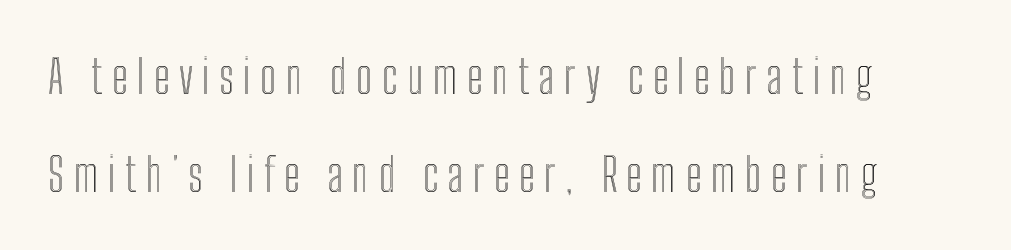
{"italic": "no", "width": "condensed", "x_height": "medium", "monospaced": "no", "underline": "no", "line_spacing": "loose", "line_spacing_ratio": 2.12, "letter_spacing": "wide", "letter_spacing_em": 0.2, "glyph_px": 46}
